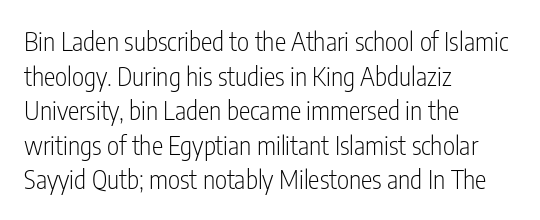
Q: Is the text bold? A: No.
Q: Is the text italic (slanted)? A: No, it is upright.
Q: Is the text underlined? A: No.
Q: How is the paragraph aligned? A: Left-aligned.
Q: Is the spacing between letters normal or unusually wide? A: Normal.
Q: Is the spacing between lines tight, normal or loose? A: Normal.
